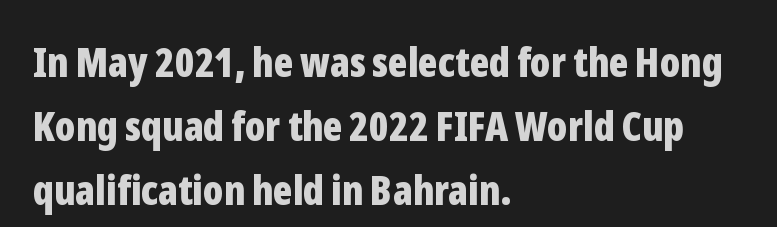
The image shows 41 px bold, condensed sans-serif type, upright; set left-aligned, normal line spacing (1.56x), normal letter spacing, not underlined; low stroke contrast and a medium x-height.
